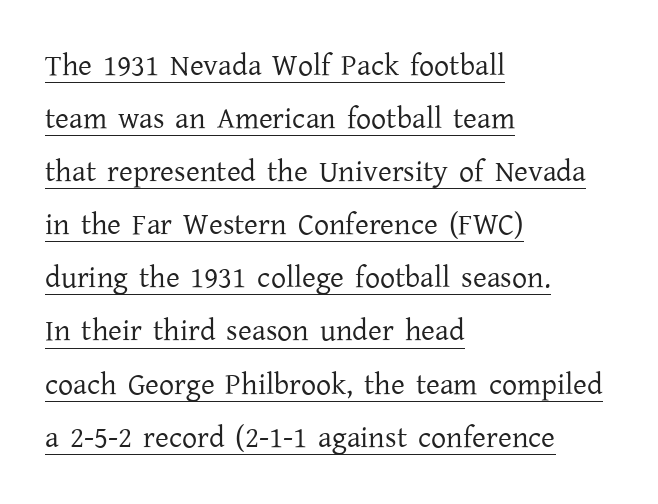
Is the type heavy? It reads as light-to-regular instead. The rendering shows small feet on the letterforms — a serif design. Layout note: lines flush left. How are the letters spaced? Ordinarily, with no added tracking. Emphasis is given by a line drawn under the lettering.
